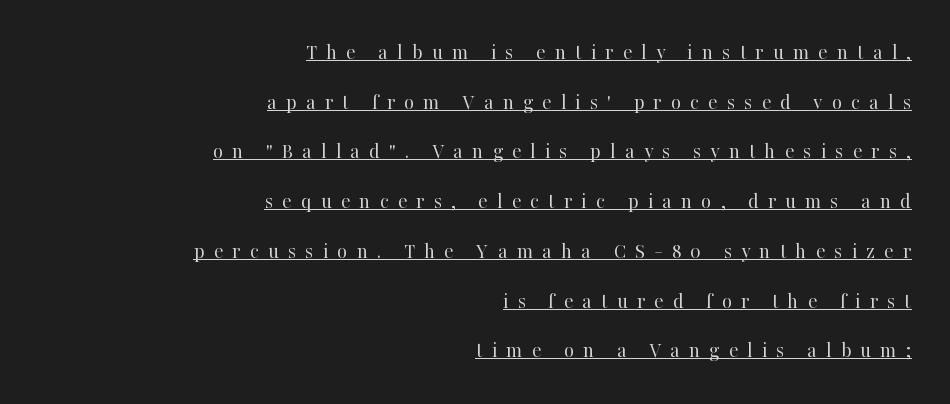
Weight: in the light-to-regular range. This sample uses an upright cut, with every glyph sitting square on the baseline. The designer dialed line spacing up above the default. The lines are quadded right. Glance below the letters and you will spot a drawn line.
